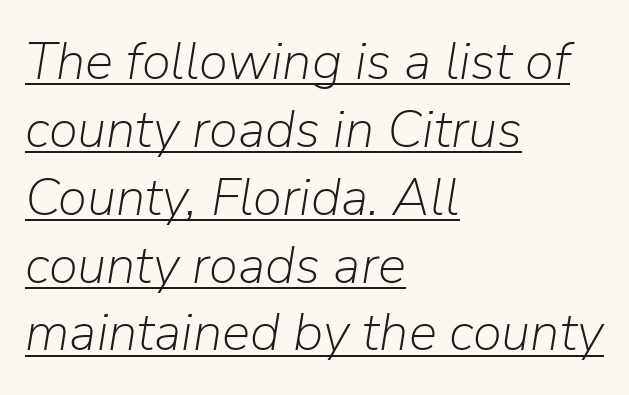
Here the designer chose a conventional face with non-uniform glyph widths. The cut favours lightness, reaching ordinary text weight at its darkest. The paragraph shown leans on its left margin. You can tell it's italic because the verticals aren't actually vertical. A typesetter would call this zero additional tracking.
